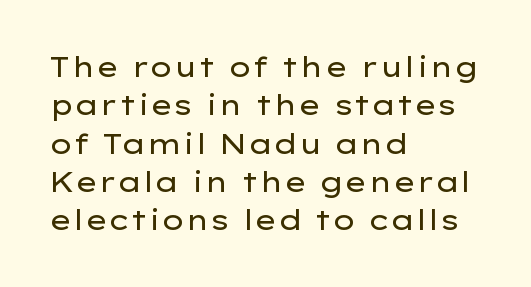
The letters stand upright; this is a roman face. The words here are not underlined. The type is set solid horizontally, with unmodified tracking. Each letter keeps its own natural width here, so spacing adapts to shape. The font is comparable to plain body text, perhaps lighter.
